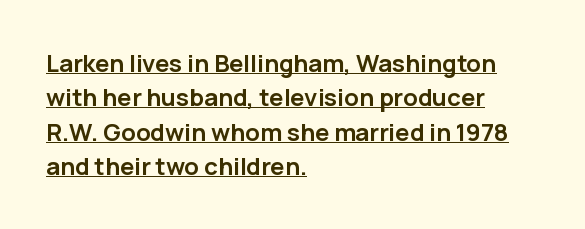
Its strokes are broad and dark, the hallmark of bold type. The typesetter has applied underlining to the passage shown. The designer left line spacing at the default. These lines are set flush left with a ragged right edge.
